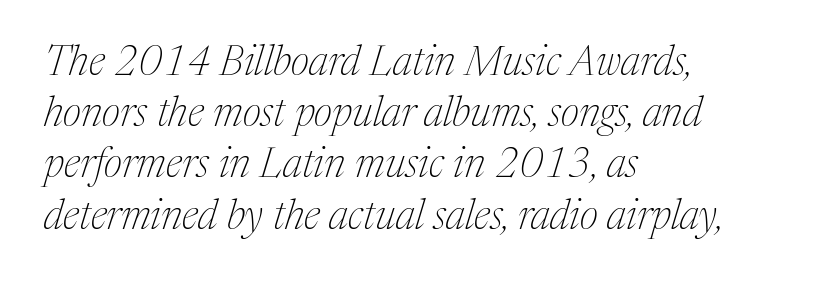
Students, observe: this is what conventionally led text looks like. The letters advance in unequal steps, a hallmark of proportional type. It's the slanting kind of type. A clean baseline with only descenders dipping below it. You could call the tracking neutral — neither tight nor loose.
